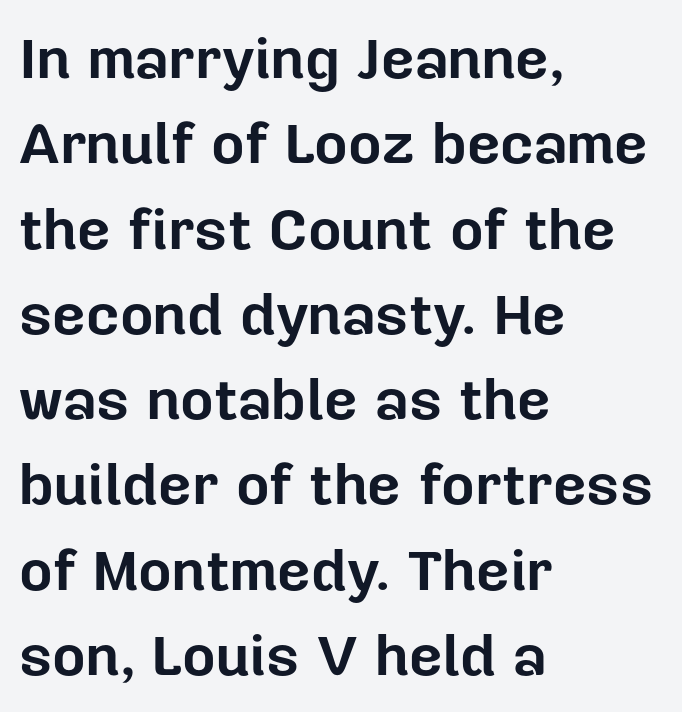
Q: Is the text bold? A: Yes.
Q: Is the text italic (slanted)? A: No, it is upright.
Q: Is the typeface a serif or a sans-serif typeface? A: Sans-serif.
Q: Is the text underlined? A: No.
Q: How is the paragraph aligned? A: Left-aligned.
Q: Is the spacing between letters normal or unusually wide? A: Normal.
Q: Is the spacing between lines tight, normal or loose? A: Normal.
Q: Width (condensed, normal, or wide)? A: Normal.
Q: Stroke contrast? A: Low.
Q: x-height? A: Medium.
Q: Monospaced? A: No.
